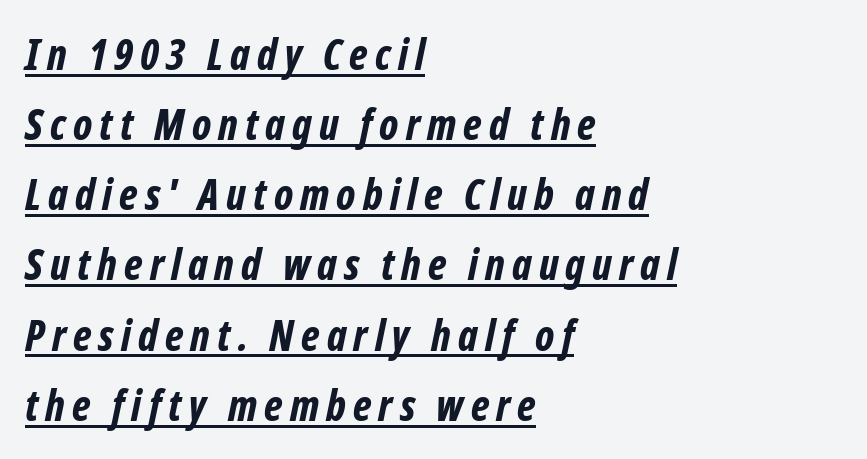
Q: Is the text bold? A: Yes.
Q: Is the text italic (slanted)? A: Yes, it leans right by about 12 degrees.
Q: Is the text underlined? A: Yes.
Q: How is the paragraph aligned? A: Left-aligned.
Q: Is the spacing between lines tight, normal or loose? A: Normal.
Q: Width (condensed, normal, or wide)? A: Condensed.
Q: Stroke contrast? A: Low.
Q: x-height? A: Medium.
Q: Monospaced? A: No.
